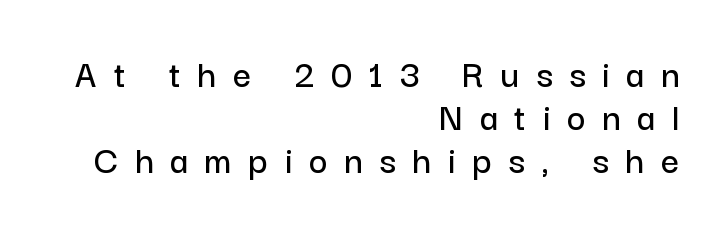
{"serif": "no", "italic": "no", "width": "normal", "stroke_contrast": "low", "x_height": "medium", "monospaced": "no", "underline": "no", "align": "right", "line_spacing": "tight", "line_spacing_ratio": 1.08, "letter_spacing": "wide", "letter_spacing_em": 0.42, "glyph_px": 40}
